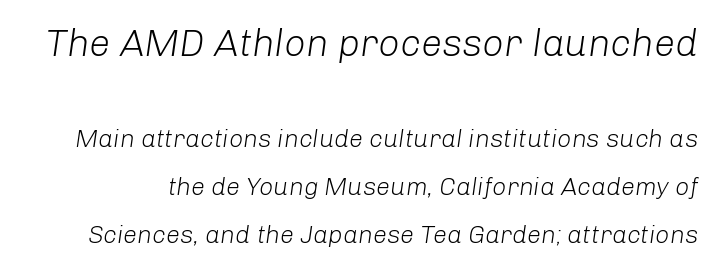
Q: Is the text bold? A: No.
Q: Is the text italic (slanted)? A: Yes, it leans right by about 8 degrees.
Q: Is the text underlined? A: No.
Q: Is the spacing between letters normal or unusually wide? A: Normal.
Q: Is the spacing between lines tight, normal or loose? A: Loose.
Q: Which block of text is set in a larger size, the first (top) or the second (bottom)? A: The first (top) one.
Q: Width (condensed, normal, or wide)? A: Normal.
Q: Stroke contrast? A: Low.
Q: x-height? A: Medium.
Q: Monospaced? A: No.
